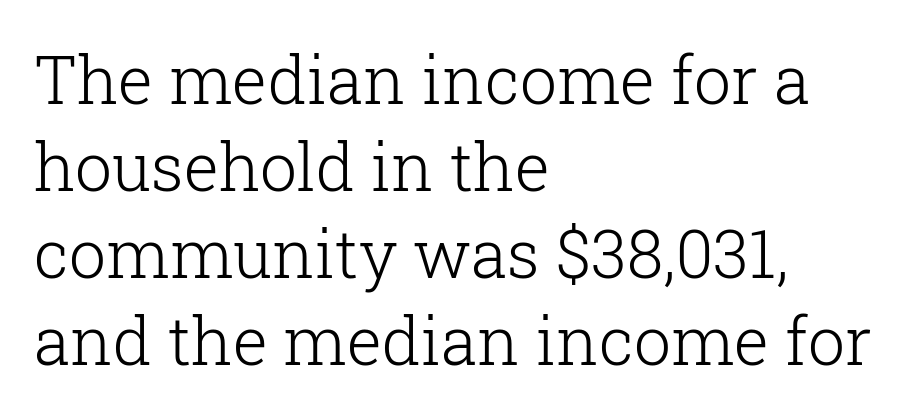
Q: Is the text bold? A: No.
Q: Is the text italic (slanted)? A: No, it is upright.
Q: Is the typeface a serif or a sans-serif typeface? A: Serif.
Q: Is the text underlined? A: No.
Q: How is the paragraph aligned? A: Left-aligned.
Q: Is the spacing between letters normal or unusually wide? A: Normal.
Q: Is the spacing between lines tight, normal or loose? A: Normal.
Q: Width (condensed, normal, or wide)? A: Normal.
Q: Stroke contrast? A: Low.
Q: x-height? A: Medium.
Q: Monospaced? A: No.
